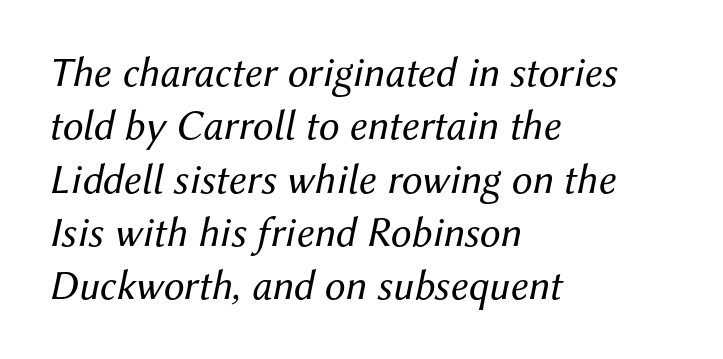
{"italic": "yes", "lean": "right", "slant_degrees": 12, "bold": "no", "weight": "regular", "width": "normal", "stroke_contrast": "medium", "x_height": "medium", "monospaced": "no", "underline": "no", "align": "left", "line_spacing": "normal", "line_spacing_ratio": 1.27, "letter_spacing": "normal", "letter_spacing_em": 0.0, "glyph_px": 42}
